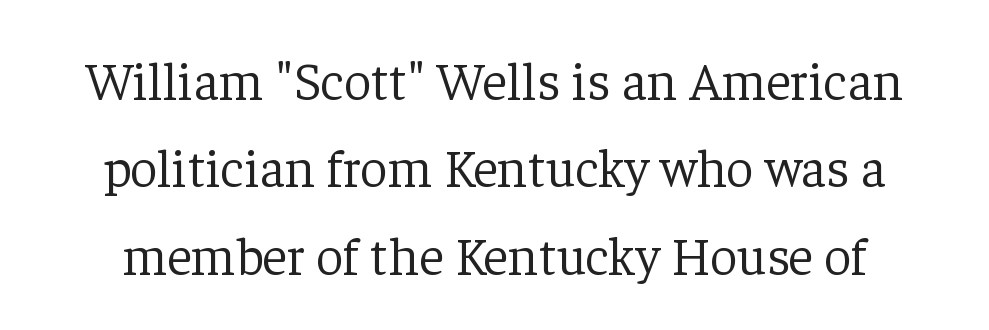
Looks like regular typesetting: each glyph gets only the width it needs. Beneath every word, the page is bare. Compared with typical paragraphs, the rows here are spaced about the same. You could call the tracking neutral — neither tight nor loose. Ink coverage per letter is moderate at most. Look at the bottom of the vertical strokes: they flare into serifs here.
